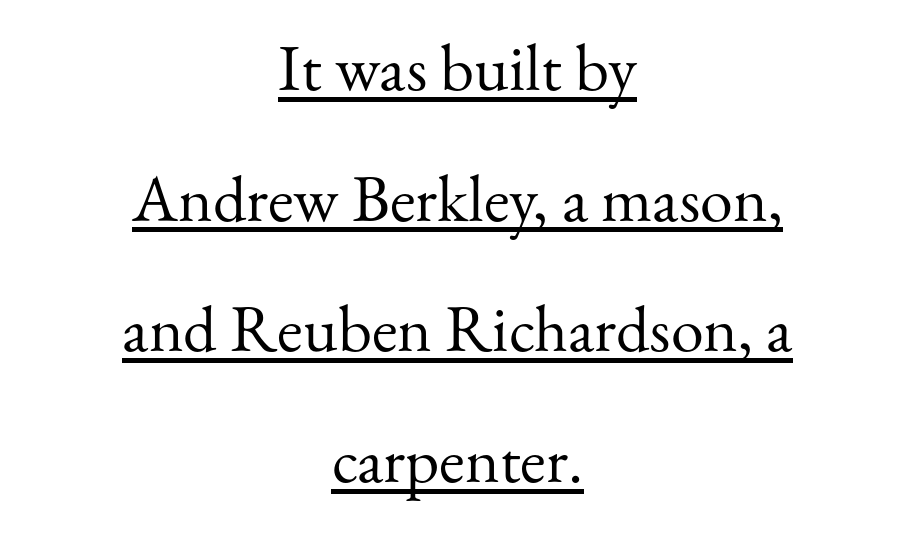
No heavy texture on the line: the type isn't bold. The gaps between neighbouring characters are ordinary and unremarkable. Posture: upright roman. Do the characters align in a grid? No, the font is proportional.
